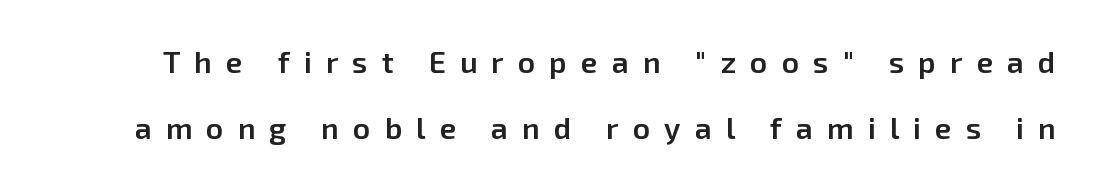
Q: Is the text bold? A: Semi-bold.
Q: Is the text italic (slanted)? A: No, it is upright.
Q: Is the typeface a serif or a sans-serif typeface? A: Sans-serif.
Q: Is the text underlined? A: No.
Q: Is the spacing between letters normal or unusually wide? A: Unusually wide.
Q: Is the spacing between lines tight, normal or loose? A: Loose.
Q: Width (condensed, normal, or wide)? A: Normal.
Q: Stroke contrast? A: Low.
Q: x-height? A: Medium.
Q: Monospaced? A: No.
